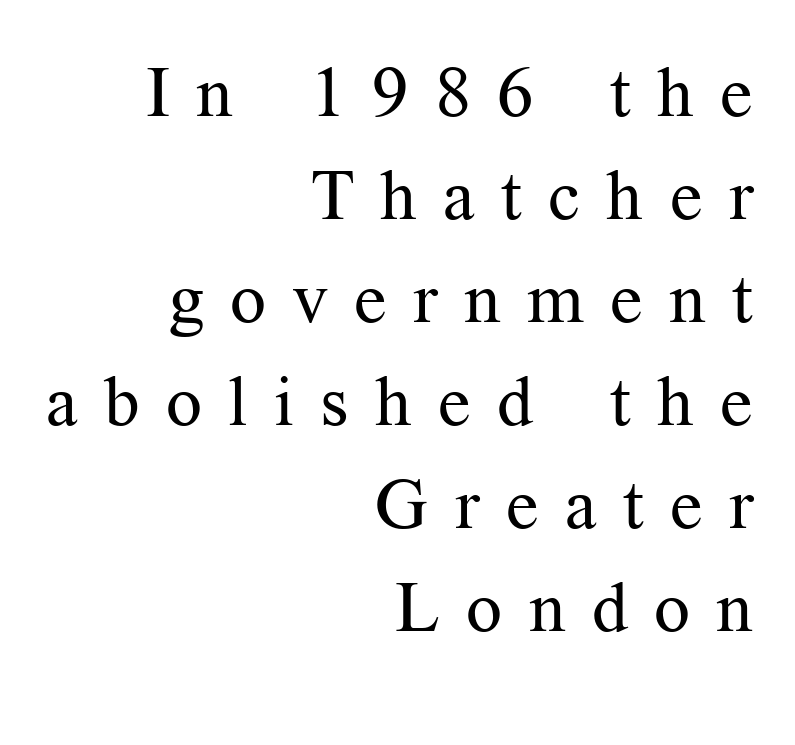
Q: Is the text bold? A: No.
Q: Is the text italic (slanted)? A: No, it is upright.
Q: Is the typeface a serif or a sans-serif typeface? A: Serif.
Q: Is the text underlined? A: No.
Q: How is the paragraph aligned? A: Right-aligned.
Q: Is the spacing between letters normal or unusually wide? A: Unusually wide.
Q: Is the spacing between lines tight, normal or loose? A: Normal.
Q: Width (condensed, normal, or wide)? A: Normal.
Q: Stroke contrast? A: Medium.
Q: x-height? A: Medium.
Q: Monospaced? A: No.
